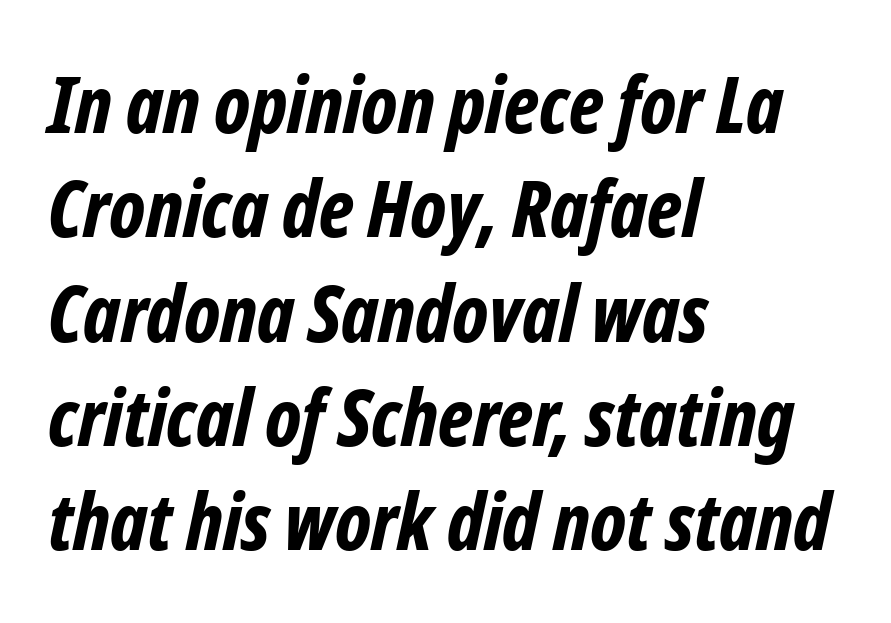
Q: Is the text bold? A: Yes.
Q: Is the text italic (slanted)? A: Yes, it leans right by about 12 degrees.
Q: Is the text underlined? A: No.
Q: How is the paragraph aligned? A: Left-aligned.
Q: Is the spacing between letters normal or unusually wide? A: Normal.
Q: Is the spacing between lines tight, normal or loose? A: Normal.
Q: Width (condensed, normal, or wide)? A: Condensed.
Q: Stroke contrast? A: Low.
Q: x-height? A: Medium.
Q: Monospaced? A: No.
